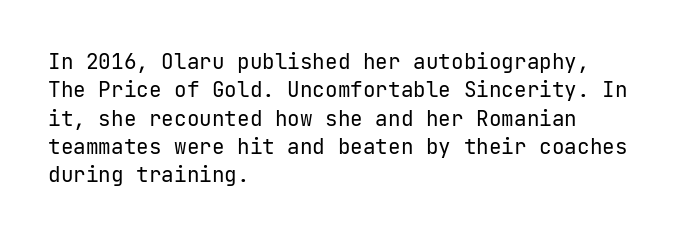
{"italic": "no", "bold": "no", "underline": "no", "align": "left", "line_spacing": "normal", "line_spacing_ratio": 1.35, "letter_spacing": "normal", "letter_spacing_em": 0.0, "glyph_px": 21}
